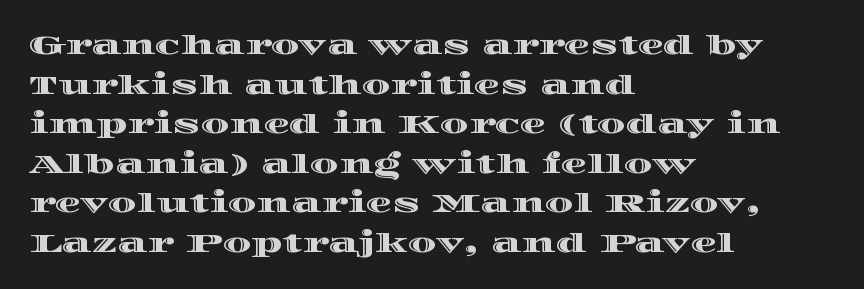
{"italic": "no", "underline": "no", "align": "left", "line_spacing": "normal", "line_spacing_ratio": 1.52, "letter_spacing": "normal", "letter_spacing_em": 0.0, "glyph_px": 26}
